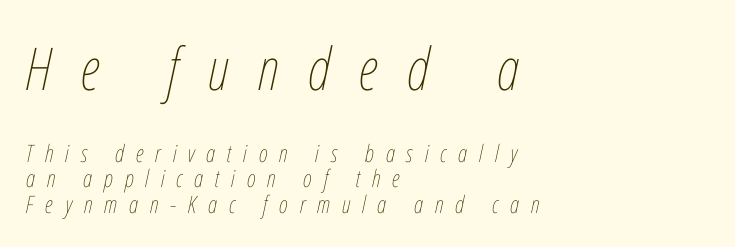
The image shows 59 px thin, condensed type, italic (leaning right); set left-aligned, tight line spacing (1.06x), unusually wide letter spacing (+0.49 em), not underlined; the first (top) block is 2.46x larger; low stroke contrast and a medium x-height.
